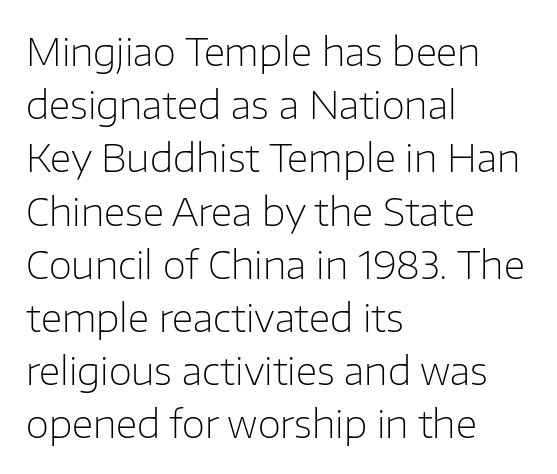
{"serif": "no", "italic": "no", "bold": "no", "weight": "light", "width": "normal", "stroke_contrast": "low", "x_height": "medium", "monospaced": "no", "underline": "no", "align": "left", "line_spacing": "normal", "line_spacing_ratio": 1.4, "letter_spacing": "normal", "letter_spacing_em": 0.0, "glyph_px": 38}
